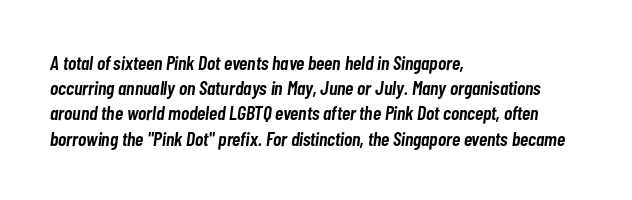
Q: Is the text bold? A: Semi-bold.
Q: Is the text italic (slanted)? A: Yes, it leans right by about 7 degrees.
Q: Is the text underlined? A: No.
Q: How is the paragraph aligned? A: Left-aligned.
Q: Is the spacing between letters normal or unusually wide? A: Normal.
Q: Is the spacing between lines tight, normal or loose? A: Normal.
